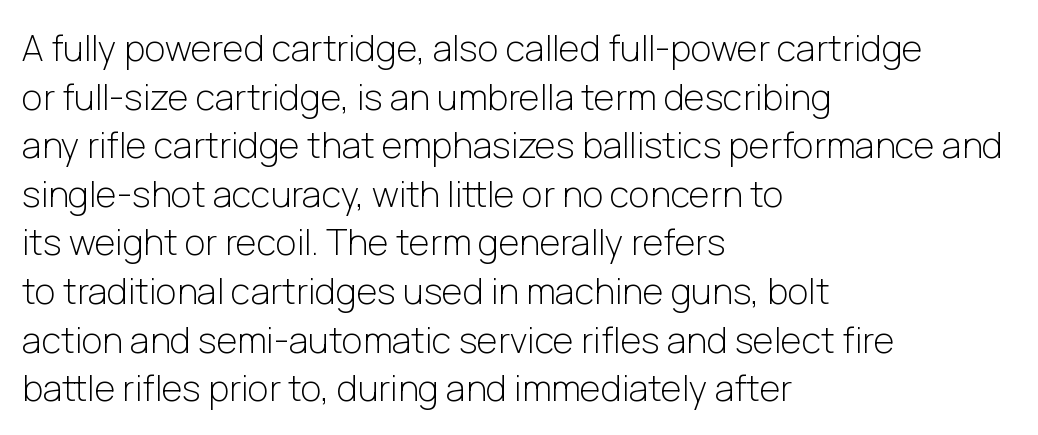
{"serif": "no", "italic": "no", "bold": "no", "weight": "light", "width": "normal", "stroke_contrast": "low", "x_height": "medium", "monospaced": "no", "underline": "no", "align": "left", "line_spacing": "normal", "line_spacing_ratio": 1.35, "letter_spacing": "normal", "letter_spacing_em": 0.0, "glyph_px": 36}
